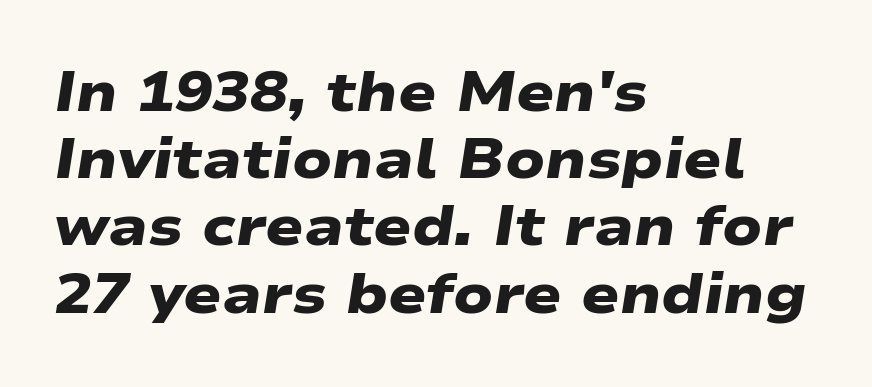
{"serif": "no", "bold": "yes", "weight": "heavy", "width": "wide", "stroke_contrast": "low", "x_height": "medium", "monospaced": "no", "underline": "no", "align": "left", "line_spacing_ratio": 1.2, "letter_spacing": "normal", "letter_spacing_em": 0.0, "glyph_px": 56}
